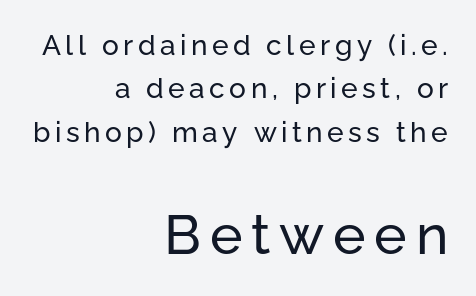
Q: Is the text italic (slanted)? A: No, it is upright.
Q: Is the typeface a serif or a sans-serif typeface? A: Sans-serif.
Q: Is the text underlined? A: No.
Q: How is the paragraph aligned? A: Right-aligned.
Q: Is the spacing between lines tight, normal or loose? A: Normal.
Q: Which block of text is set in a larger size, the first (top) or the second (bottom)? A: The second (bottom) one.
Q: Width (condensed, normal, or wide)? A: Normal.
Q: Stroke contrast? A: Low.
Q: x-height? A: Medium.
Q: Monospaced? A: No.
